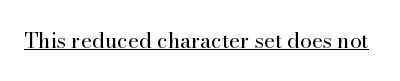
Italic: no, the glyphs are upright roman. You can see a thin bar hugging the bottom of the glyphs. Nothing heavy about these letters — not bold at all. Look at the tracking — it's just the regular setting, nothing added.
